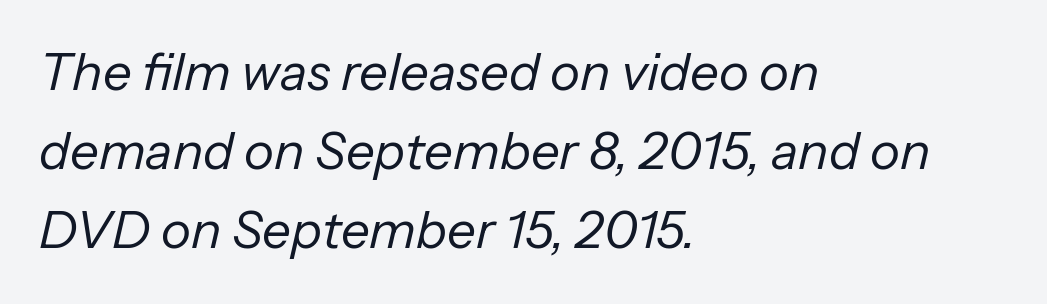
The passage shown leans; its letterforms are oblique. Each word holds together tightly as a unit, with standard inter-letter gaps. Stem width sits at or under what a default text font uses. Compared with typical paragraphs, the rows here are spaced about the same.
